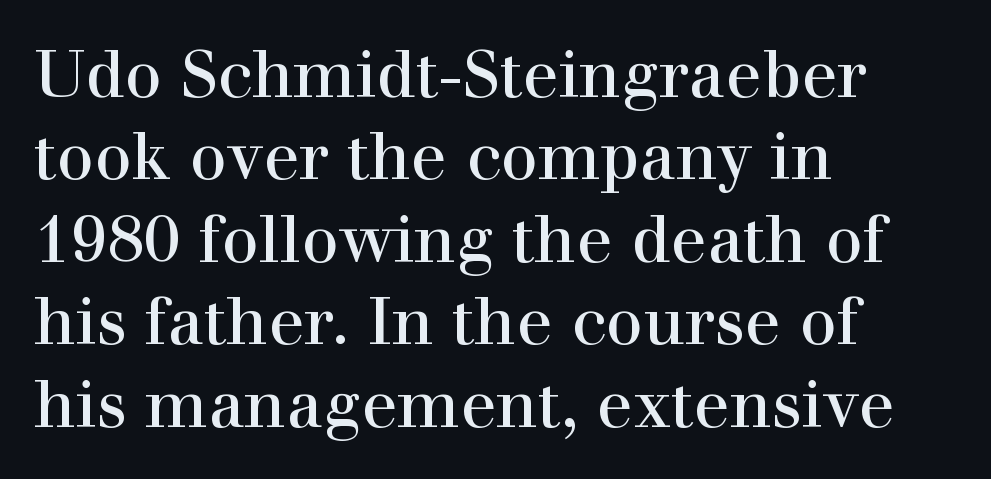
Teacher's note: observe the even left margin — that is flush-left alignment. On a weight scale, this lands at 450 or below. Observe the ordinary spacing: letters are neighbours, not strangers. Lines of text with bare space underneath. Varying glyph widths throughout — classic text-font behaviour.
